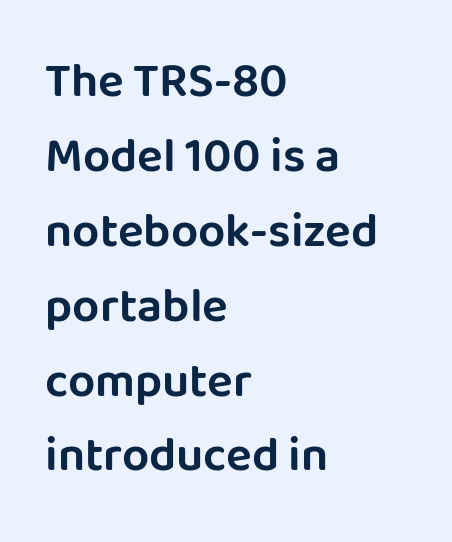
The image shows 48 px sans-serif type, upright; set left-aligned, normal line spacing (1.56x), normal letter spacing, not underlined; low stroke contrast and a large x-height.
